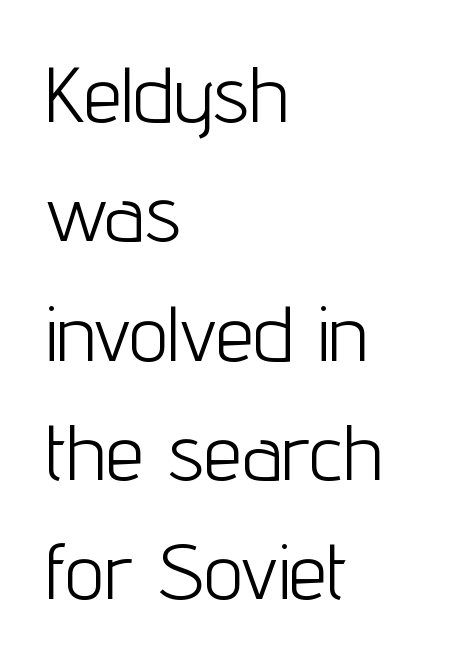
{"serif": "no", "italic": "no", "bold": "no", "weight": "light", "width": "condensed", "stroke_contrast": "low", "x_height": "medium", "monospaced": "no", "underline": "no", "align": "left", "line_spacing": "normal", "line_spacing_ratio": 1.53, "letter_spacing": "normal", "letter_spacing_em": 0.0, "glyph_px": 78}
